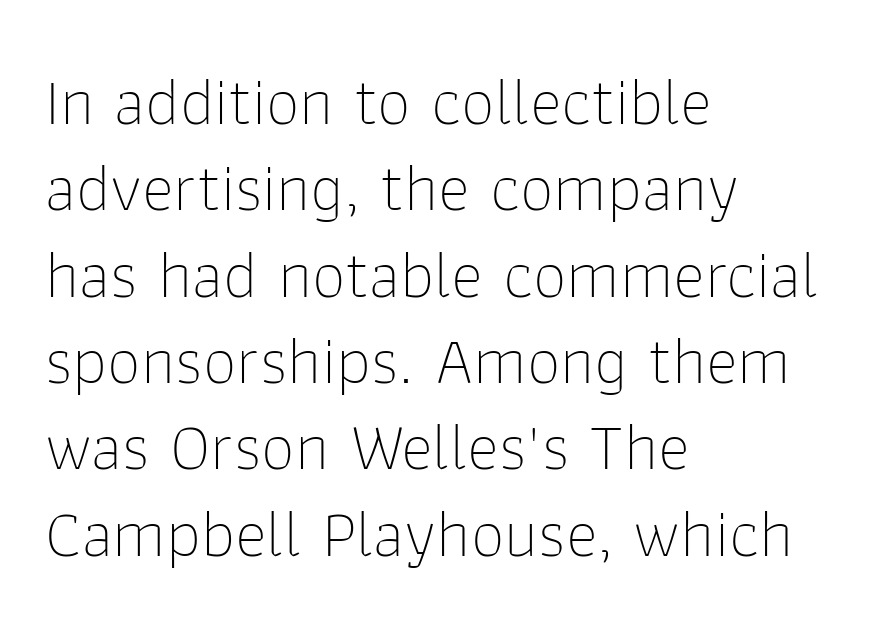
A typesetter would mark this as roman, not italic. The paragraph shown leans on its left margin. Characters follow at the spacing the type designer built in. The face used here is proportionally spaced, like ordinary book or web type. No extra ink here — the face is not bold.
